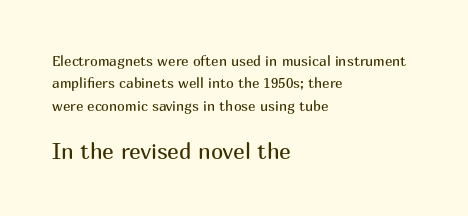
{"italic": "no", "bold": "no", "underline": "no", "align": "left", "line_spacing": "normal", "line_spacing_ratio": 1.6, "letter_spacing": "normal", "letter_spacing_em": 0.0, "larger_block": "second", "size_ratio": 1.57, "glyph_px": 22}
